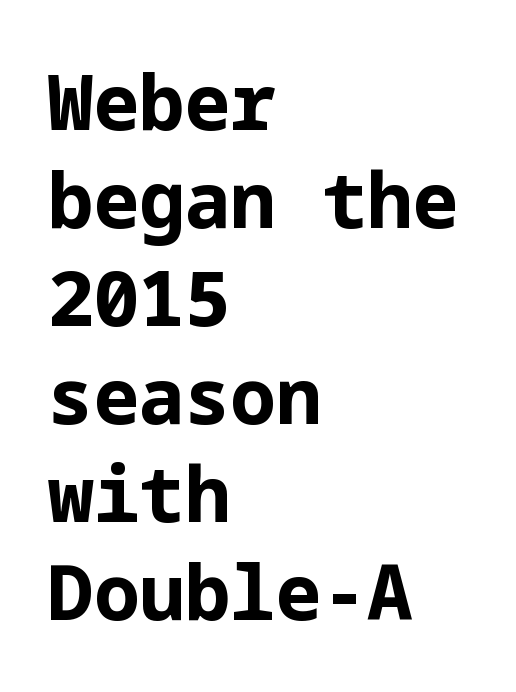
The text block is weighted toward the left margin, trailing off unevenly rightward. No feet cap the strokes, marking this as sans-serif type. Letter spacing: default. The lettering stays uniformly vertical, giving the passage a roman look. Does the weight exceed regular? Yes, all the way to bold.
